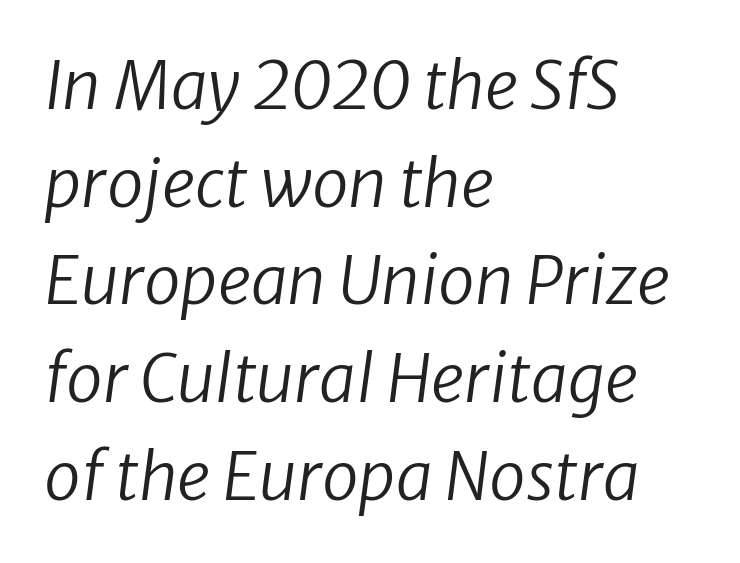
The image shows 66 px regular-weight type, italic (leaning right); set left-aligned, normal line spacing (1.48x), normal letter spacing, not underlined; low stroke contrast and a medium x-height.
